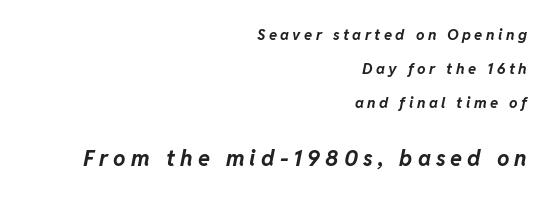
Is the type slanted? Yes — the strokes lean at a clear angle. Bare-footed words on every line. One glance says open: line gaps are wider than usual. The letters are bold, with thick, heavy strokes. Someone cranked the tracking dial way up on this one.
